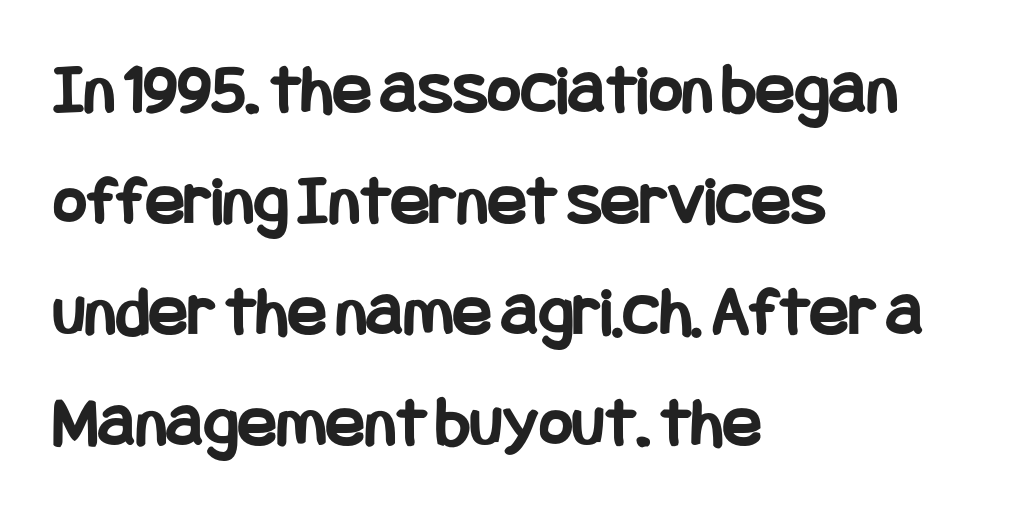
Q: Is the text bold? A: Yes.
Q: Is the text italic (slanted)? A: No, it is upright.
Q: Is the typeface a serif or a sans-serif typeface? A: Sans-serif.
Q: Is the text underlined? A: No.
Q: How is the paragraph aligned? A: Left-aligned.
Q: Is the spacing between letters normal or unusually wide? A: Normal.
Q: Is the spacing between lines tight, normal or loose? A: Normal.
Q: Width (condensed, normal, or wide)? A: Condensed.
Q: Stroke contrast? A: Low.
Q: x-height? A: Large.
